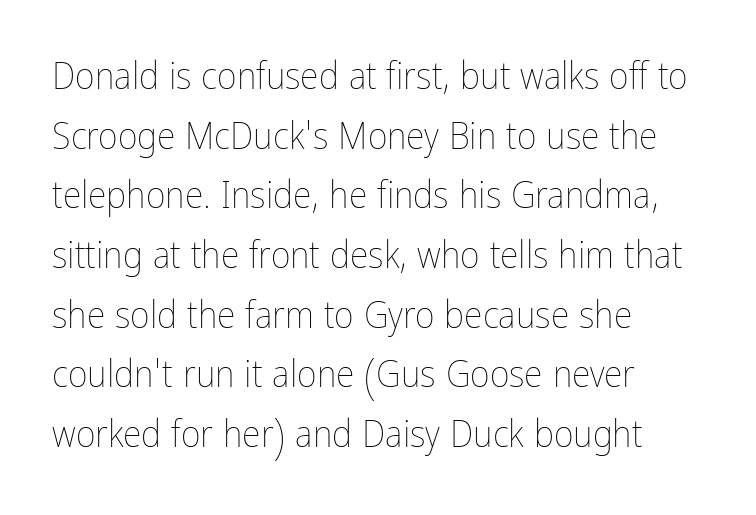
Q: Is the text bold? A: No.
Q: Is the text italic (slanted)? A: No, it is upright.
Q: Is the text underlined? A: No.
Q: How is the paragraph aligned? A: Left-aligned.
Q: Is the spacing between letters normal or unusually wide? A: Normal.
Q: Is the spacing between lines tight, normal or loose? A: Normal.
Q: Width (condensed, normal, or wide)? A: Condensed.
Q: Stroke contrast? A: Low.
Q: x-height? A: Medium.
Q: Monospaced? A: No.
